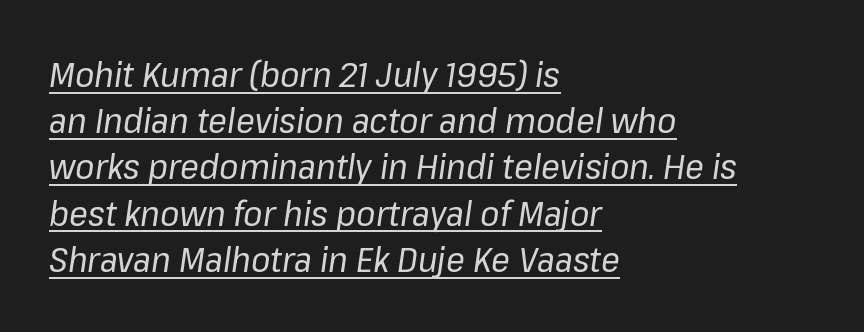
{"italic": "yes", "lean": "right", "slant_degrees": 8, "bold": "no", "weight": "regular", "width": "normal", "stroke_contrast": "low", "x_height": "medium", "monospaced": "no", "underline": "yes", "align": "left", "line_spacing": "normal", "line_spacing_ratio": 1.32, "letter_spacing": "normal", "letter_spacing_em": 0.0, "glyph_px": 35}
